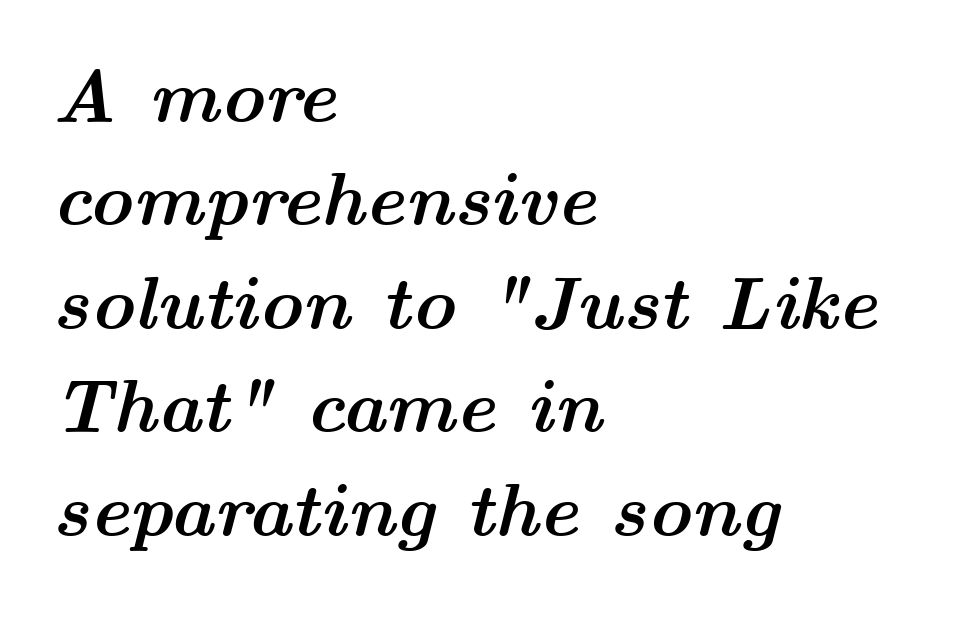
{"italic": "yes", "lean": "right", "slant_degrees": 14, "bold": "yes", "weight": "semibold", "width": "wide", "stroke_contrast": "medium", "x_height": "medium", "monospaced": "no", "underline": "no", "align": "left", "line_spacing": "normal", "line_spacing_ratio": 1.38, "letter_spacing": "normal", "letter_spacing_em": 0.0, "glyph_px": 75}
